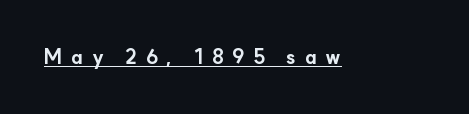
This sample carries an underscore along the baseline area. This is heavy type, rendered in bold. Characters follow at a spacing far wider than the type designer built in. The axis of the letterforms is exactly vertical.
